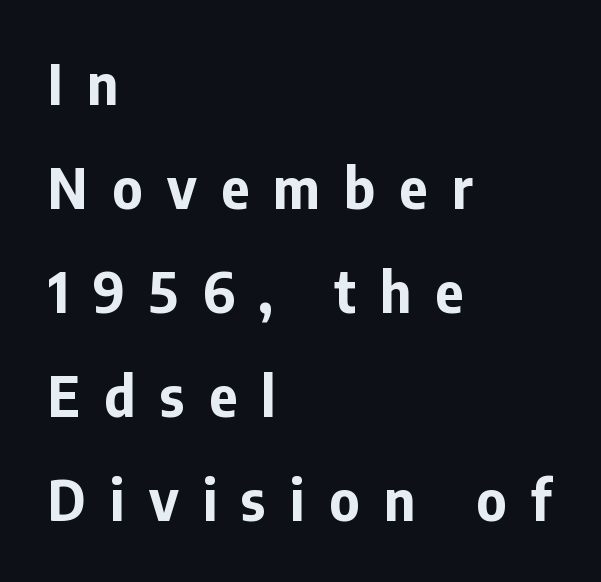
Here the designer chose a conventional face with non-uniform glyph widths. The line texture is sparse and dotted thanks to wide tracking. Clear beneath every line of the passage. Bold? Absolutely — the strokes are thick and heavy. Is this a sans? Yes — the strokes have no serifs.
